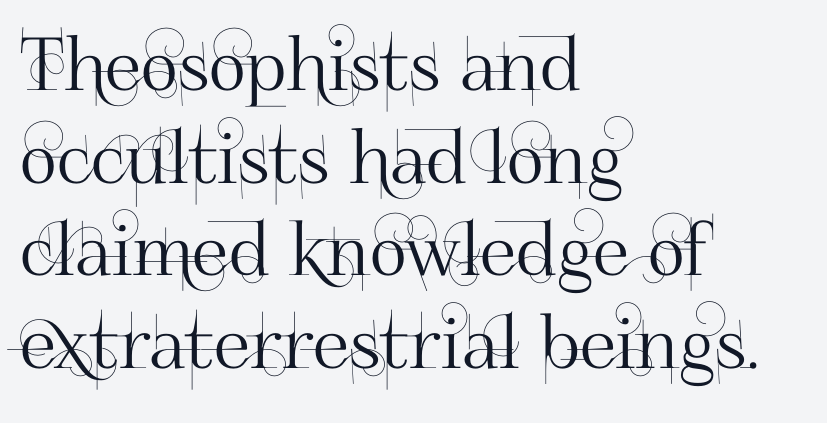
{"serif": "no", "italic": "no", "width": "normal", "stroke_contrast": "high", "x_height": "small", "monospaced": "no", "underline": "no", "align": "left", "line_spacing": "normal", "line_spacing_ratio": 1.27, "letter_spacing": "normal", "letter_spacing_em": 0.0, "glyph_px": 73}
